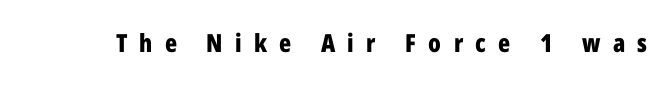
Every letter is thick-stroked: bold, no question. The tracking reads as deliberately expanded to a designer's eye. Underlining? Definitely not there. Italic: no, the glyphs are upright roman.
